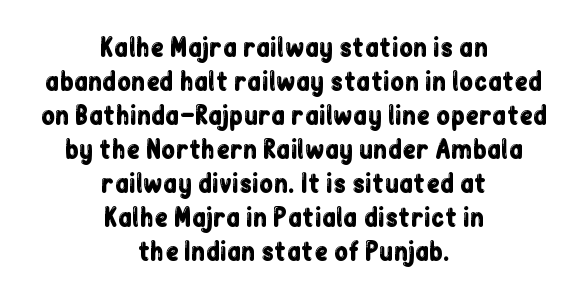
Q: Is the text italic (slanted)? A: No, it is upright.
Q: Is the text underlined? A: No.
Q: How is the paragraph aligned? A: Centered.
Q: Is the spacing between letters normal or unusually wide? A: Normal.
Q: Is the spacing between lines tight, normal or loose? A: Normal.
